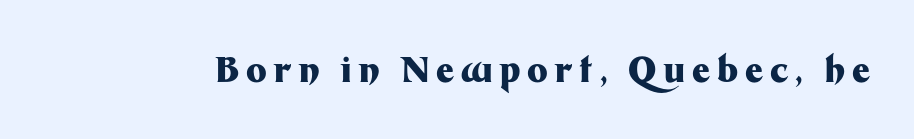
{"serif": "no", "italic": "no", "bold": "yes", "weight": "heavy", "width": "normal", "stroke_contrast": "medium", "x_height": "medium", "monospaced": "no", "underline": "no", "glyph_px": 35}
